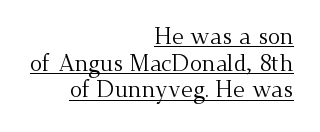
The image shows 23 px text type, upright; set right-aligned, line spacing 1.16x, normal letter spacing, underlined.
